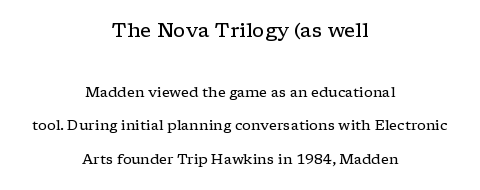
{"italic": "no", "bold": "no", "underline": "no", "align": "center", "line_spacing": "loose", "line_spacing_ratio": 2.39, "letter_spacing": "normal", "letter_spacing_em": 0.0, "larger_block": "first", "size_ratio": 1.43, "glyph_px": 20}
